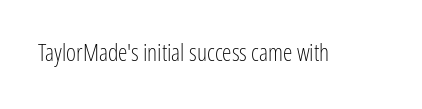
Q: Is the text bold? A: No.
Q: Is the text italic (slanted)? A: No, it is upright.
Q: Is the text underlined? A: No.
Q: Is the spacing between letters normal or unusually wide? A: Normal.
